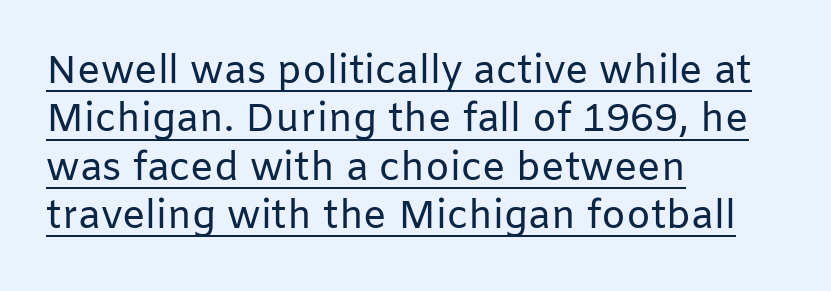
Rendered with straight, roman letterforms. Varying glyph widths throughout — classic text-font behaviour. This rendering employs a face without finishing strokes, i.e., a sans-serif. The passage shown has conventional tracking throughout.
